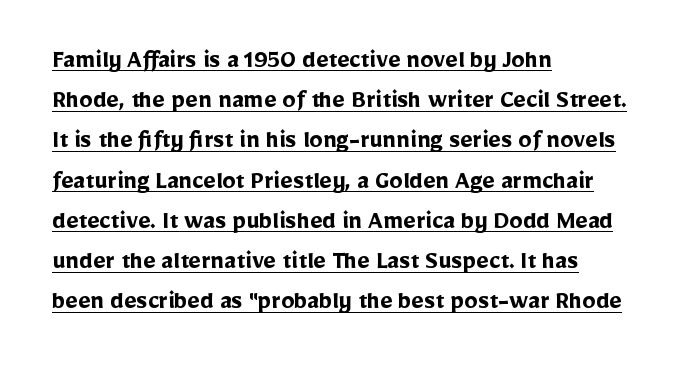
{"italic": "no", "bold": "yes", "underline": "yes", "align": "left", "line_spacing": "normal", "line_spacing_ratio": 1.49, "letter_spacing": "normal", "letter_spacing_em": 0.0, "glyph_px": 27}
